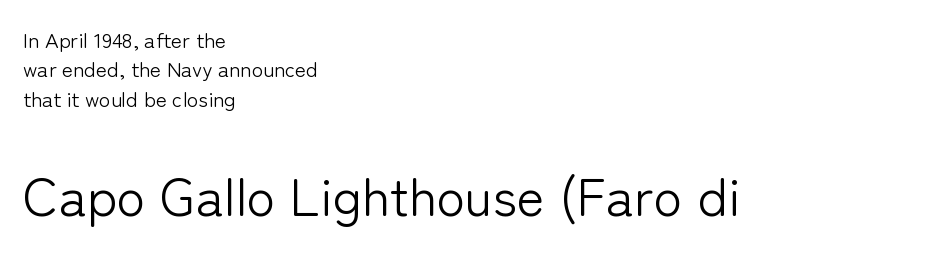
Q: Is the text bold? A: No.
Q: Is the text italic (slanted)? A: No, it is upright.
Q: Is the typeface a serif or a sans-serif typeface? A: Sans-serif.
Q: Is the text underlined? A: No.
Q: How is the paragraph aligned? A: Left-aligned.
Q: Is the spacing between letters normal or unusually wide? A: Normal.
Q: Is the spacing between lines tight, normal or loose? A: Normal.
Q: Which block of text is set in a larger size, the first (top) or the second (bottom)? A: The second (bottom) one.
Q: Width (condensed, normal, or wide)? A: Normal.
Q: Stroke contrast? A: Low.
Q: x-height? A: Medium.
Q: Monospaced? A: No.
